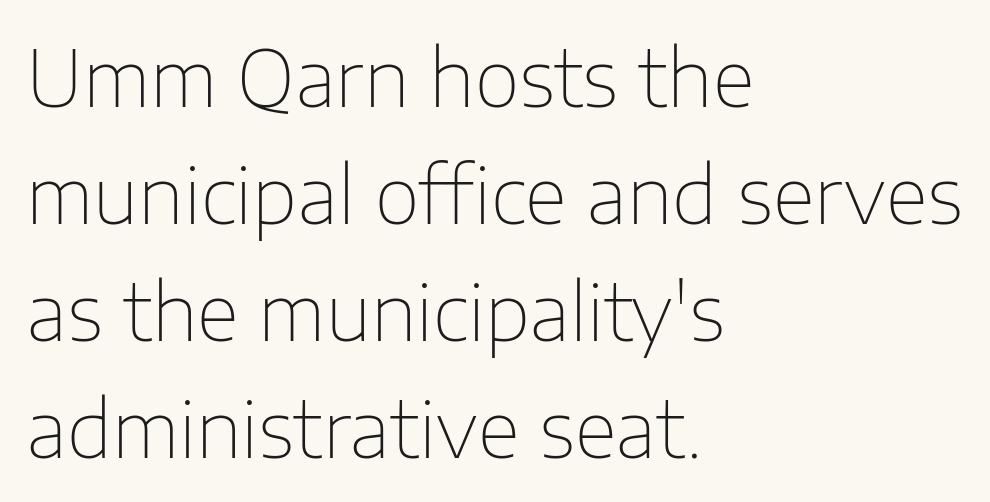
The image shows 78 px thin sans-serif type, upright; set left-aligned, normal line spacing (1.5x), normal letter spacing, not underlined; low stroke contrast and a medium x-height.
